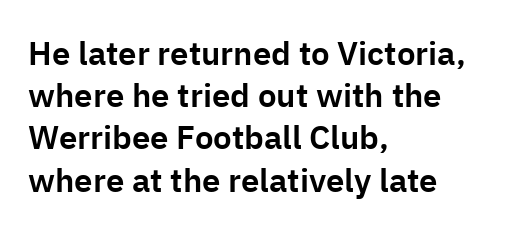
Q: Is the text italic (slanted)? A: No, it is upright.
Q: Is the typeface a serif or a sans-serif typeface? A: Sans-serif.
Q: Is the text underlined? A: No.
Q: How is the paragraph aligned? A: Left-aligned.
Q: Is the spacing between letters normal or unusually wide? A: Normal.
Q: Is the spacing between lines tight, normal or loose? A: Normal.
Q: Width (condensed, normal, or wide)? A: Normal.
Q: Stroke contrast? A: Low.
Q: x-height? A: Medium.
Q: Monospaced? A: No.
